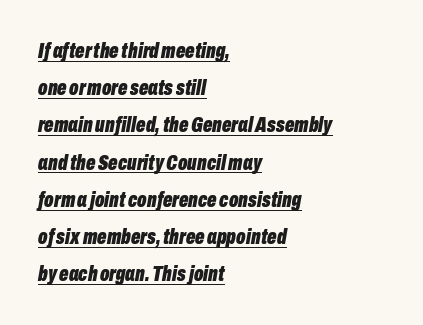
Style check: oblique. Students, this is bold: see how much ink each stroke carries. Each line starts at the same left margin while the right side varies. Like a heading marked for emphasis, these lines bear an underscore.
